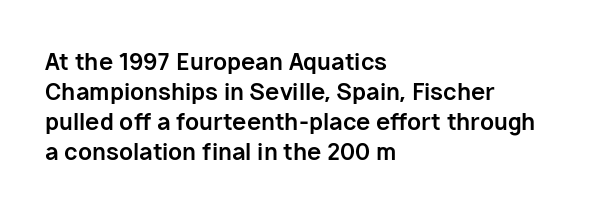
The image shows 23 px bold type, upright; set left-aligned, normal line spacing (1.31x), normal letter spacing, not underlined.
